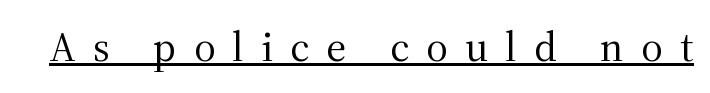
{"serif": "yes", "italic": "no", "bold": "no", "weight": "regular", "width": "normal", "stroke_contrast": "medium", "x_height": "medium", "monospaced": "no", "underline": "yes", "letter_spacing": "wide", "letter_spacing_em": 0.41, "glyph_px": 42}
